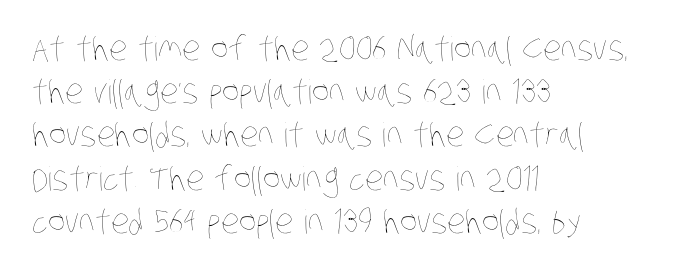
{"bold": "no", "weight": "thin", "width": "condensed", "stroke_contrast": "low", "x_height": "large", "monospaced": "no", "underline": "no", "align": "left", "line_spacing": "normal", "line_spacing_ratio": 1.31, "letter_spacing": "normal", "letter_spacing_em": 0.0, "glyph_px": 33}
